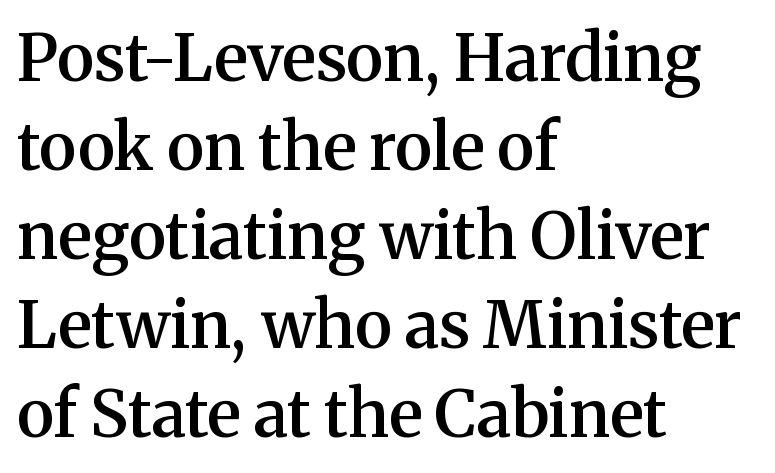
Q: Is the text bold? A: Semi-bold.
Q: Is the text italic (slanted)? A: No, it is upright.
Q: Is the typeface a serif or a sans-serif typeface? A: Serif.
Q: Is the text underlined? A: No.
Q: How is the paragraph aligned? A: Left-aligned.
Q: Is the spacing between letters normal or unusually wide? A: Normal.
Q: Is the spacing between lines tight, normal or loose? A: Normal.
Q: Width (condensed, normal, or wide)? A: Normal.
Q: Stroke contrast? A: Medium.
Q: x-height? A: Medium.
Q: Monospaced? A: No.
